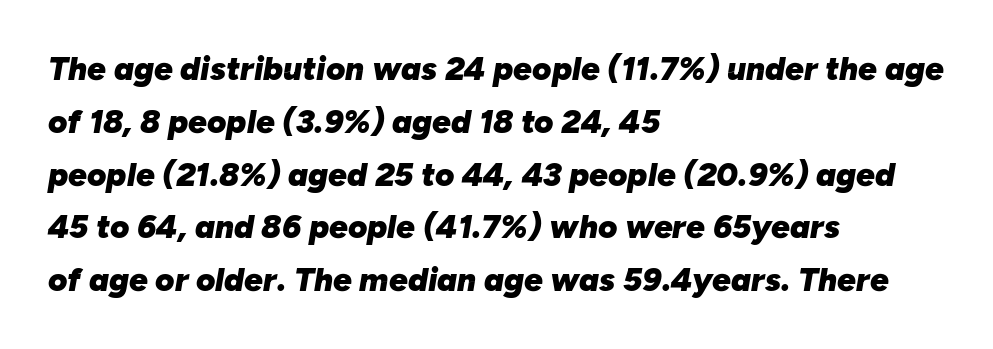
The image shows 33 px heavy type, italic (leaning right); set left-aligned, normal line spacing (1.6x), normal letter spacing, not underlined; low stroke contrast and a medium x-height.
